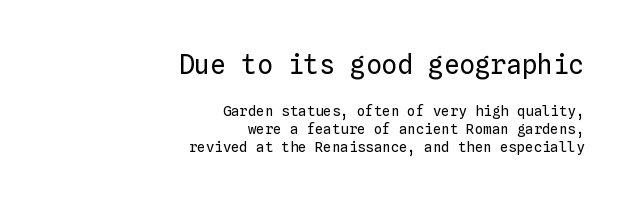
The image shows 26 px text type, upright; set right-aligned, normal line spacing (1.28x), normal letter spacing, not underlined; the first (top) block is 1.86x larger.
